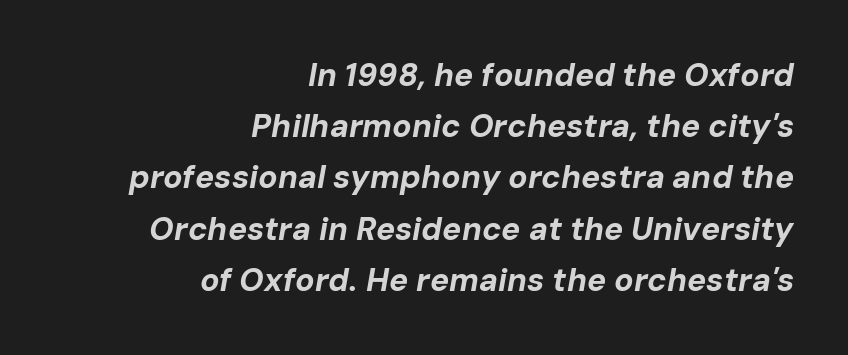
The image shows 32 px bold type, italic (leaning right); set right-aligned, normal line spacing (1.6x), normal letter spacing, not underlined; low stroke contrast and a medium x-height.
